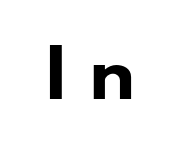
{"serif": "no", "bold": "yes", "weight": "heavy", "width": "wide", "stroke_contrast": "low", "x_height": "small", "monospaced": "no", "underline": "no", "letter_spacing": "wide", "letter_spacing_em": 0.36, "glyph_px": 63}
